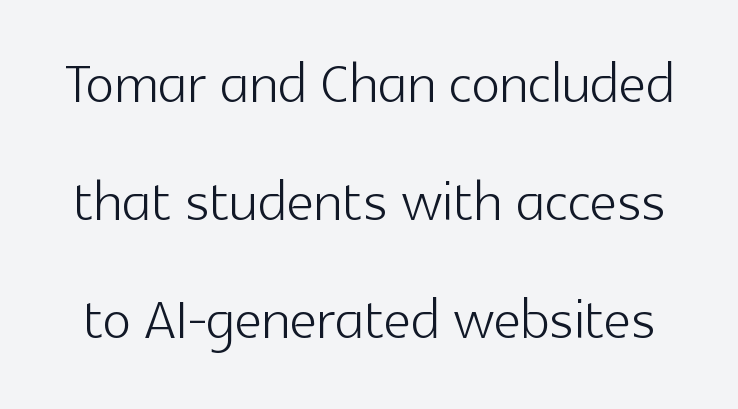
{"serif": "no", "italic": "no", "bold": "no", "weight": "light", "width": "normal", "x_height": "medium", "monospaced": "no", "underline": "no", "line_spacing": "normal", "line_spacing_ratio": 1.55, "letter_spacing": "normal", "letter_spacing_em": 0.0, "glyph_px": 76}
